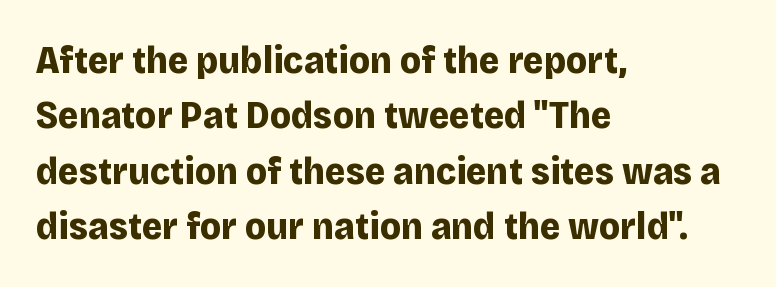
Q: Is the text bold? A: Yes.
Q: Is the text italic (slanted)? A: No, it is upright.
Q: Is the typeface a serif or a sans-serif typeface? A: Sans-serif.
Q: Is the text underlined? A: No.
Q: How is the paragraph aligned? A: Left-aligned.
Q: Is the spacing between letters normal or unusually wide? A: Normal.
Q: Is the spacing between lines tight, normal or loose? A: Normal.
Q: Width (condensed, normal, or wide)? A: Normal.
Q: Stroke contrast? A: Low.
Q: x-height? A: Large.
Q: Monospaced? A: No.
